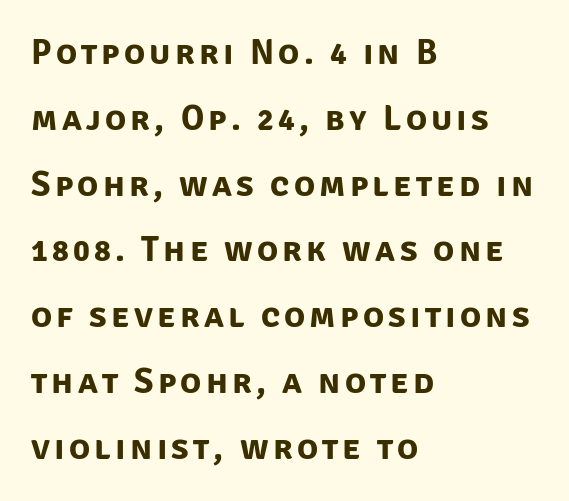
{"serif": "no", "bold": "yes", "weight": "bold", "width": "normal", "stroke_contrast": "low", "x_height": "large", "monospaced": "no", "underline": "no", "align": "left", "line_spacing_ratio": 1.88, "glyph_px": 35}
